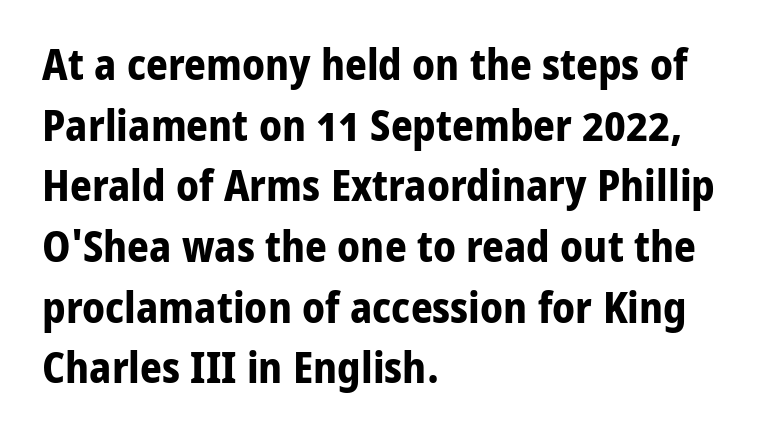
Has an underline been added? It has not. No extra tracking has been applied to these lines. In terms of leading, this rendering sits right in the middle. Examine the stroke ends and you'll find no serifs. Left-aligned paragraph, ragged on the right.
